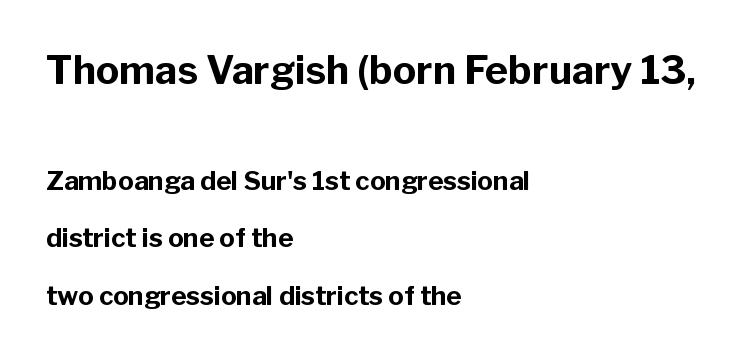
Designer's note — italics off, roman on. This rendering features lettering with no underline. As a designer I'd log this as weight 700, bold. Each letter's strokes conclude bluntly, with no projecting serifs.
